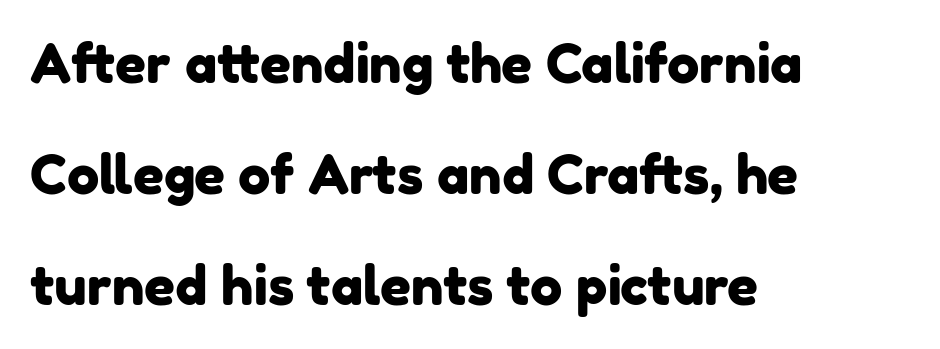
Q: Is the typeface a serif or a sans-serif typeface? A: Sans-serif.
Q: Is the text underlined? A: No.
Q: How is the paragraph aligned? A: Left-aligned.
Q: Is the spacing between letters normal or unusually wide? A: Normal.
Q: Is the spacing between lines tight, normal or loose? A: Loose.
Q: Width (condensed, normal, or wide)? A: Normal.
Q: Stroke contrast? A: Low.
Q: x-height? A: Medium.
Q: Monospaced? A: No.
